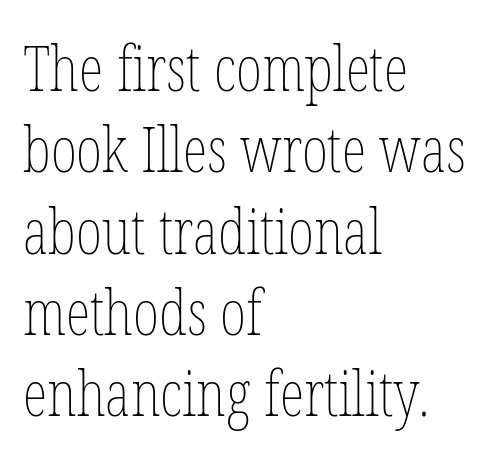
This is roman type, the default non-slanted kind. Varying glyph widths throughout — classic text-font behaviour. Is the block centered? No — it sits flush against the left margin. Heft: none added — not bold.
